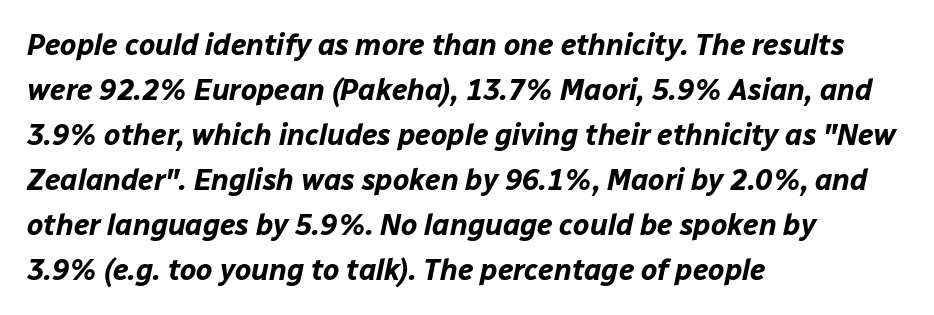
The image shows 29 px bold type, italic (leaning right); set left-aligned, normal line spacing (1.55x), normal letter spacing, not underlined; low stroke contrast and a medium x-height.
